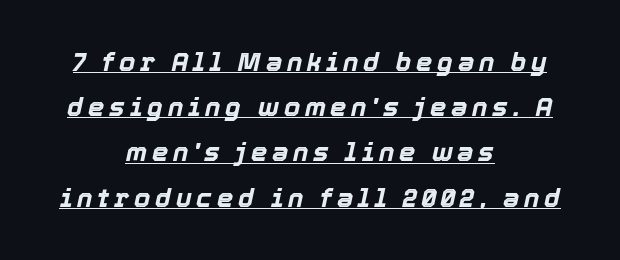
{"italic": "yes", "lean": "right", "slant_degrees": 12, "bold": "yes", "underline": "yes", "align": "center", "line_spacing_ratio": 1.74, "glyph_px": 26}
